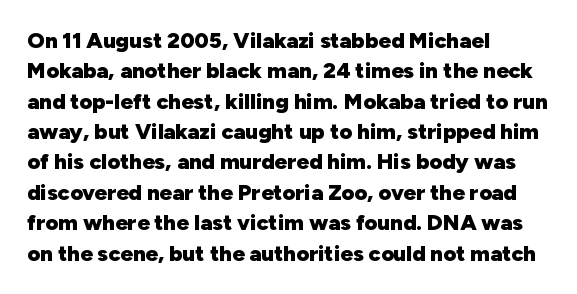
Q: Is the text bold? A: Yes.
Q: Is the text italic (slanted)? A: No, it is upright.
Q: Is the text underlined? A: No.
Q: How is the paragraph aligned? A: Left-aligned.
Q: Is the spacing between letters normal or unusually wide? A: Normal.
Q: Is the spacing between lines tight, normal or loose? A: Normal.
